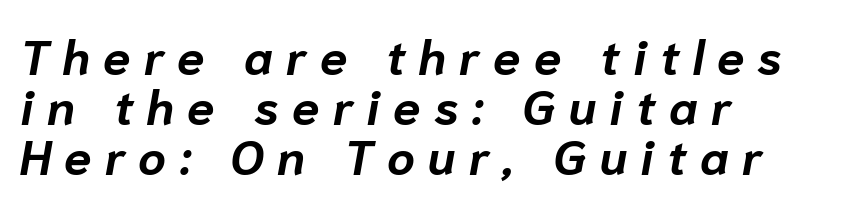
Only glyphs here, with clear space below each row. Note the varied advance widths — an 'i' is clearly narrower than an 'm'. Look at the tracking — it's clearly loosened, letters drifting apart. A classic flush-left, rag-right setting is used for this passage. The font's italic variant was chosen for this text.
